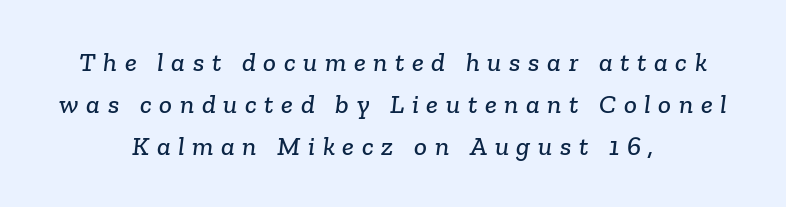
The image shows 27 px text type; set centered, normal line spacing (1.55x), unusually wide letter spacing (+0.28 em), not underlined.
